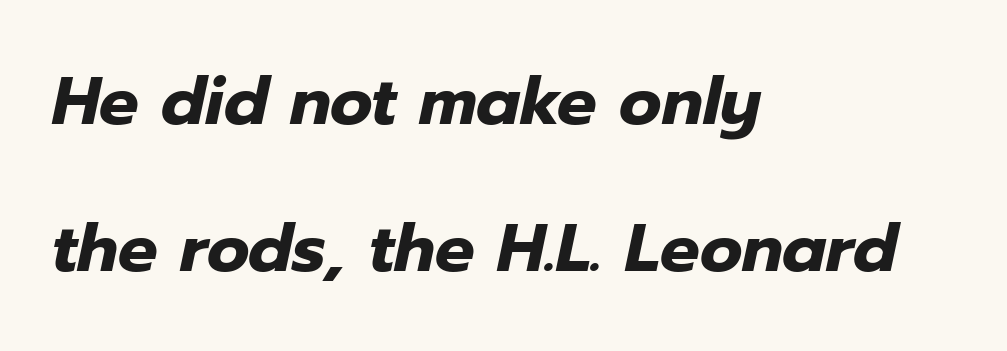
Is the type slanted? Yes — the strokes lean at a clear angle. Think of a printed novel: that variable character pitch is what you see here. Just letters on the line, the space beneath them empty. Reading down the block, your eye returns to a fixed left position each line.
